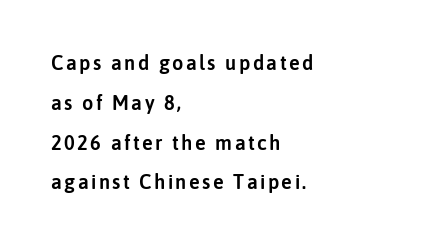
The image shows 20 px text type, upright; set left-aligned, loose line spacing (1.99x), not underlined.
